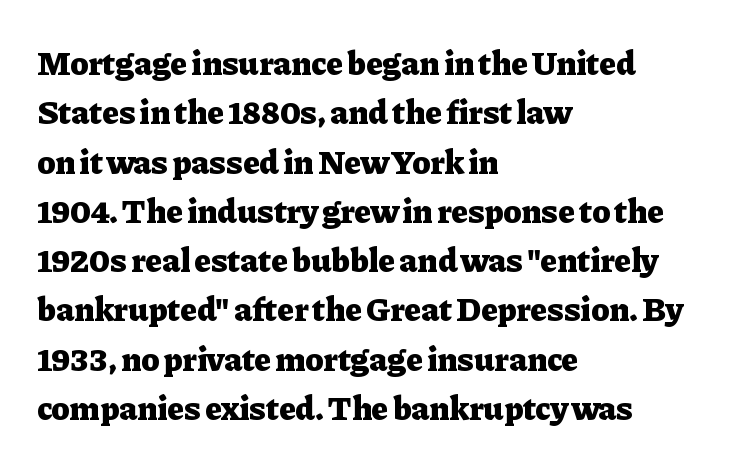
The image shows 34 px heavy serif type, upright; set left-aligned, normal line spacing (1.45x), normal letter spacing, not underlined; low stroke contrast and a medium x-height.
